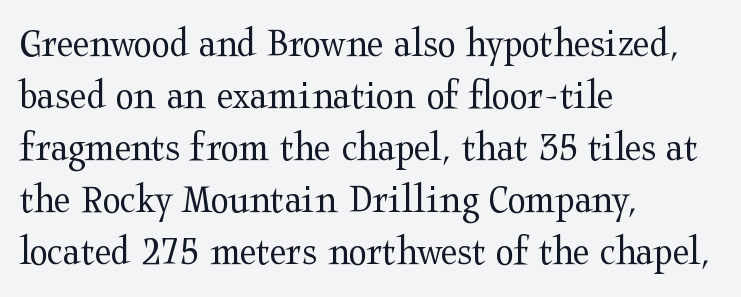
Q: Is the text bold? A: No.
Q: Is the text italic (slanted)? A: No, it is upright.
Q: Is the typeface a serif or a sans-serif typeface? A: Serif.
Q: Is the text underlined? A: No.
Q: How is the paragraph aligned? A: Left-aligned.
Q: Is the spacing between letters normal or unusually wide? A: Normal.
Q: Width (condensed, normal, or wide)? A: Wide.
Q: Stroke contrast? A: Medium.
Q: x-height? A: Medium.
Q: Monospaced? A: No.
